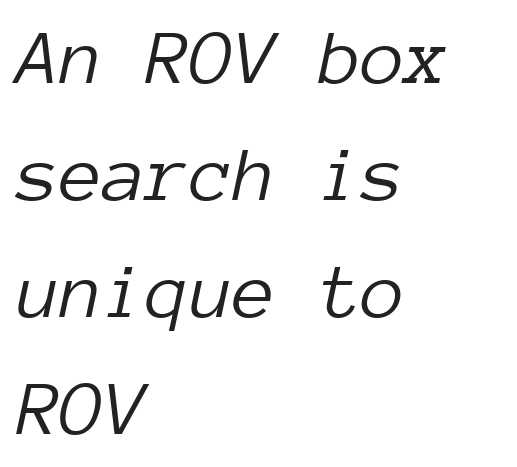
The image shows 79 px light type, italic (leaning right), monospaced; set left-aligned, normal line spacing (1.48x), normal letter spacing, not underlined; low stroke contrast and a medium x-height.
